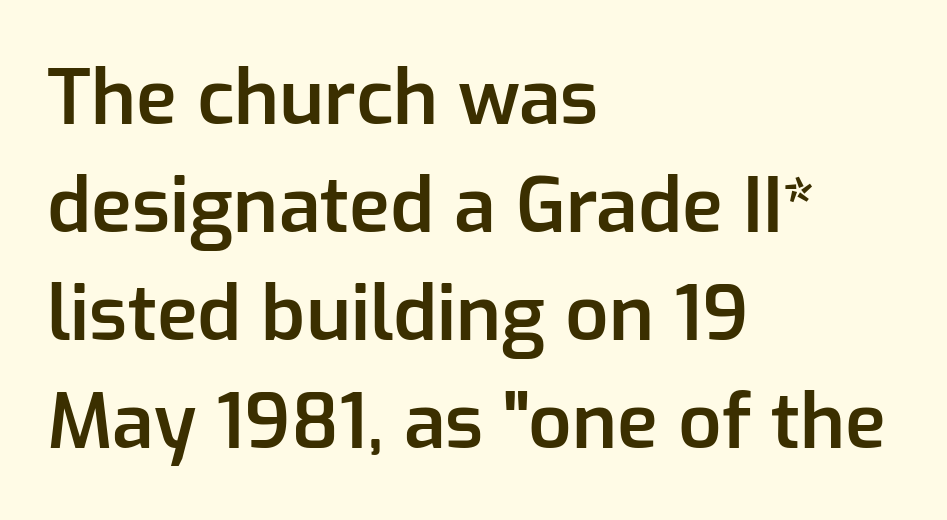
Its strokes are somewhat broadened, the hallmark of semibold type. The glyphs are unaccompanied by any horizontal stroke below them. This is the regular roman posture of the typeface. Is this a fixed-width face? No — the glyphs have proportional, varying widths.
